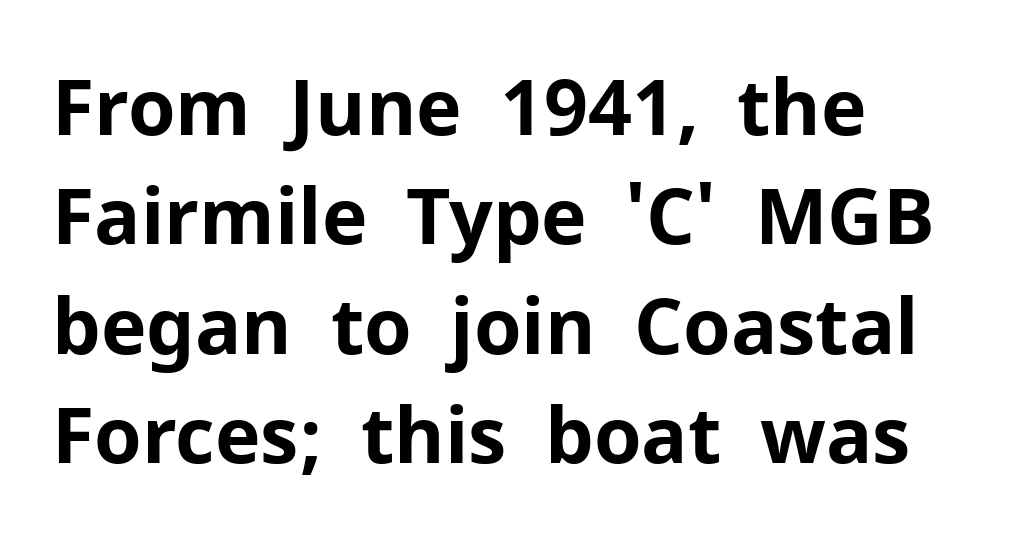
Upright lettering throughout. Classification — sans serif. The letters advance in unequal steps, a hallmark of proportional type. Spacing between characters is what you'd get straight out of the box. Leftover space on each line is placed entirely after the last word.
